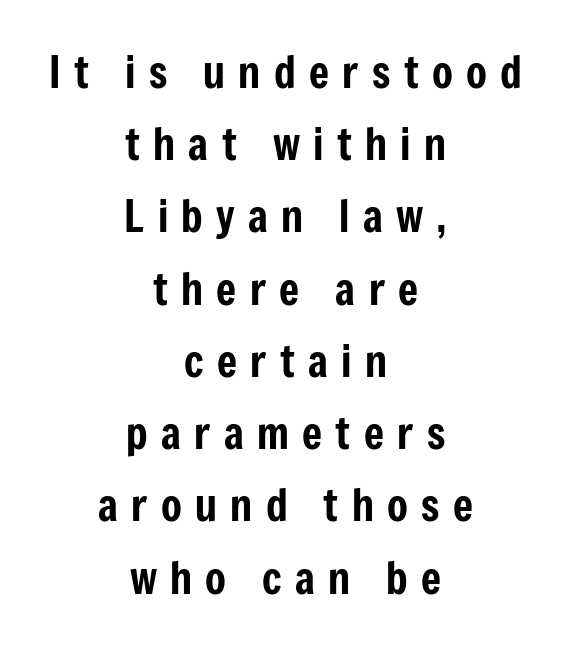
The image shows 43 px condensed sans-serif type, upright; set centered, normal line spacing (1.68x), unusually wide letter spacing (+0.31 em), not underlined; low stroke contrast and a medium x-height.
